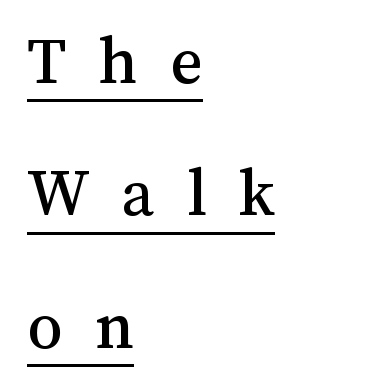
It's the straight-up-and-down kind of type. Look at the tracking — it's clearly loosened, letters drifting apart. The typesetter chose a ragged-right arrangement here. A typographer would call this underscored text.
